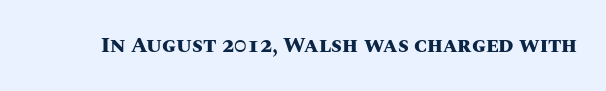
{"italic": "no", "bold": "yes", "underline": "no", "letter_spacing": "normal", "letter_spacing_em": 0.0, "glyph_px": 21}
